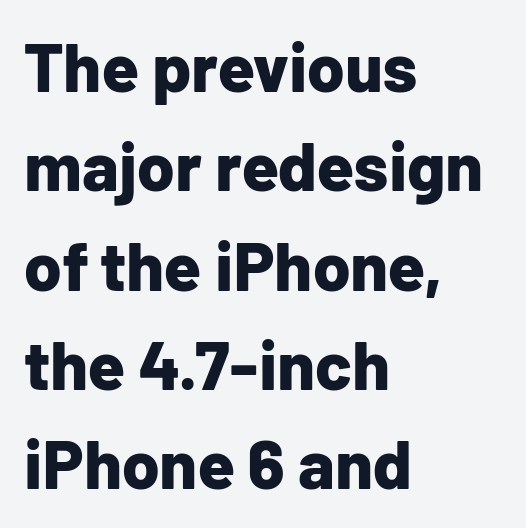
{"serif": "no", "italic": "no", "bold": "yes", "weight": "bold", "width": "normal", "stroke_contrast": "low", "x_height": "medium", "monospaced": "no", "underline": "no", "align": "left", "line_spacing": "normal", "line_spacing_ratio": 1.46, "letter_spacing": "normal", "letter_spacing_em": 0.0, "glyph_px": 68}
